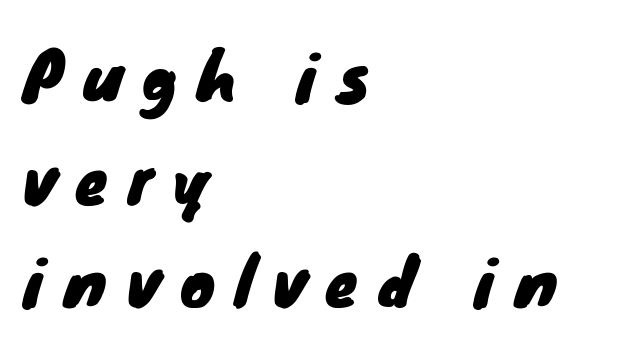
Q: Is the typeface a serif or a sans-serif typeface? A: Sans-serif.
Q: Is the text underlined? A: No.
Q: How is the paragraph aligned? A: Left-aligned.
Q: Is the spacing between letters normal or unusually wide? A: Unusually wide.
Q: Is the spacing between lines tight, normal or loose? A: Normal.
Q: Width (condensed, normal, or wide)? A: Normal.
Q: Stroke contrast? A: Low.
Q: x-height? A: Small.
Q: Monospaced? A: No.
